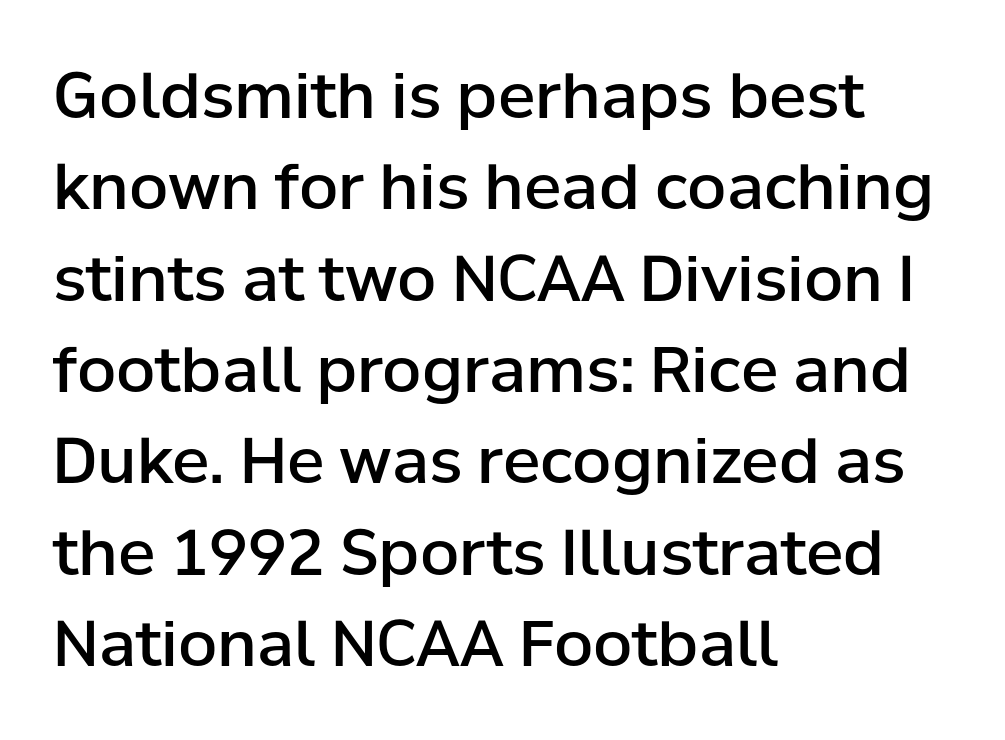
{"serif": "no", "italic": "no", "bold": "semi", "weight": "semibold", "width": "normal", "stroke_contrast": "low", "x_height": "medium", "monospaced": "no", "underline": "no", "align": "left", "line_spacing": "normal", "line_spacing_ratio": 1.45, "letter_spacing": "normal", "letter_spacing_em": 0.0, "glyph_px": 63}
